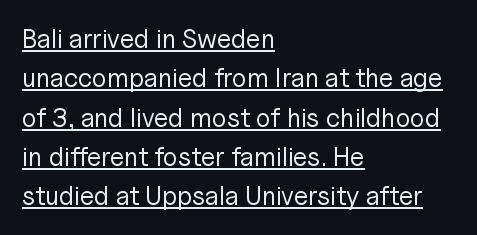
Layout note: lines flush left. The block of text has a typical density, with ordinary space between rows. In terms of letterspacing, this is plain default setting. The cut favours lightness, reaching ordinary text weight at its darkest.
